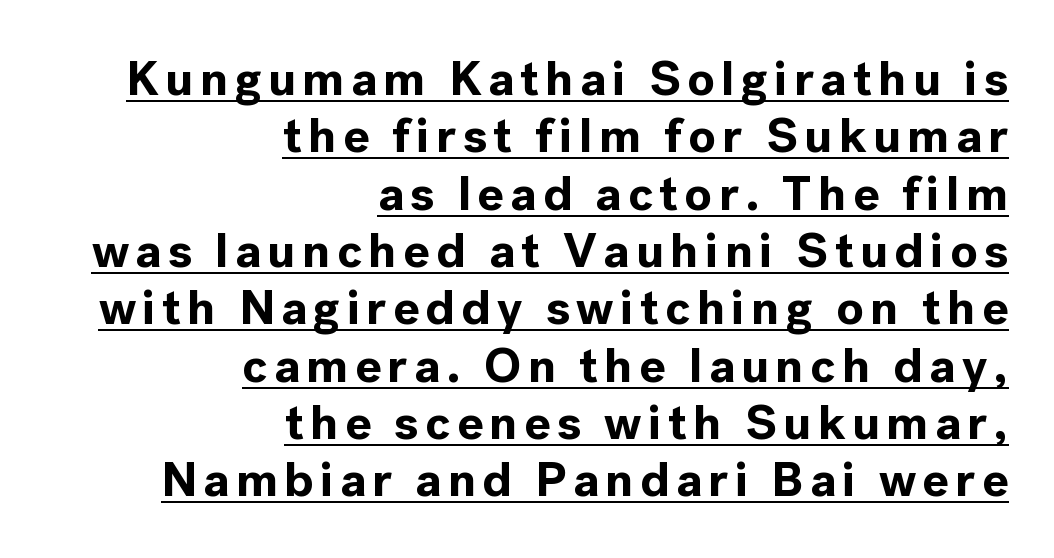
Note the varied advance widths — an 'i' is clearly narrower than an 'm'. Horizontal alignment here is rightward, an uncommon choice for prose. Check the space under the baseline: a stroke is drawn there. How heavy is the stroke? Heavy — this is a bold. Tall strokes in this sample are plumb rather than angled. Are there feet on the stems? There aren't — it's a sans.
